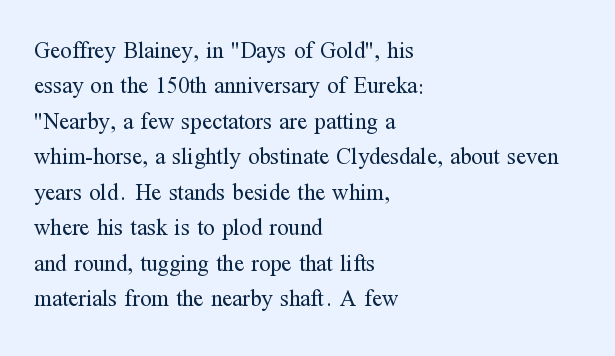
The image shows 23 px text type, upright; set left-aligned, normal line spacing (1.54x), normal letter spacing, not underlined.
